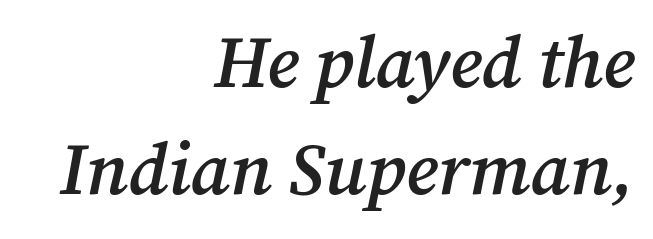
{"serif": "yes", "italic": "yes", "lean": "right", "slant_degrees": 12, "bold": "semi", "weight": "semibold", "width": "normal", "stroke_contrast": "medium", "x_height": "medium", "monospaced": "no", "underline": "no", "align": "right", "line_spacing": "normal", "line_spacing_ratio": 1.47, "letter_spacing": "normal", "letter_spacing_em": 0.0, "glyph_px": 73}
